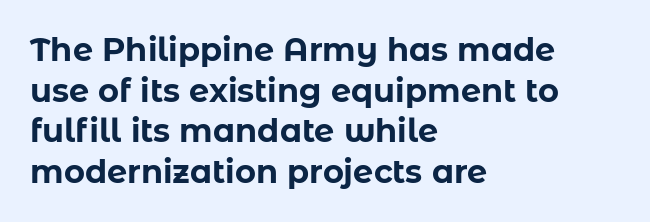
The image shows 32 px bold sans-serif type, upright; set left-aligned, normal line spacing (1.27x), normal letter spacing, not underlined; low stroke contrast and a medium x-height.
